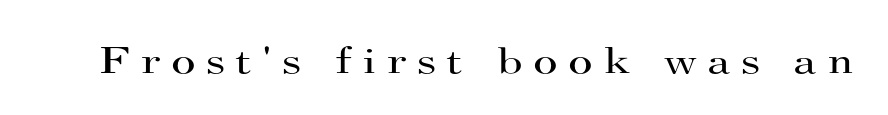
{"serif": "yes", "italic": "no", "bold": "no", "weight": "regular", "width": "wide", "stroke_contrast": "high", "x_height": "small", "monospaced": "no", "underline": "no", "letter_spacing": "wide", "letter_spacing_em": 0.27, "glyph_px": 38}
